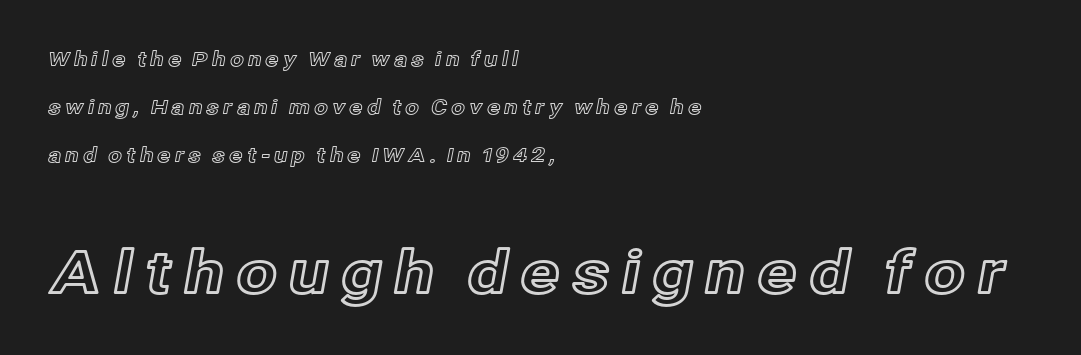
{"width": "normal", "x_height": "medium", "monospaced": "no", "underline": "no", "align": "left", "line_spacing": "loose", "line_spacing_ratio": 2.39, "larger_block": "second", "size_ratio": 2.95, "glyph_px": 59}
